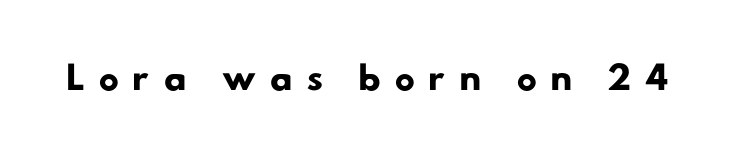
Substantial extra tracking has been applied to these lines. The glyphs in this specimen are sans serif. Looks like regular typesetting: each glyph gets only the width it needs. Plain, unruled lines of type.
